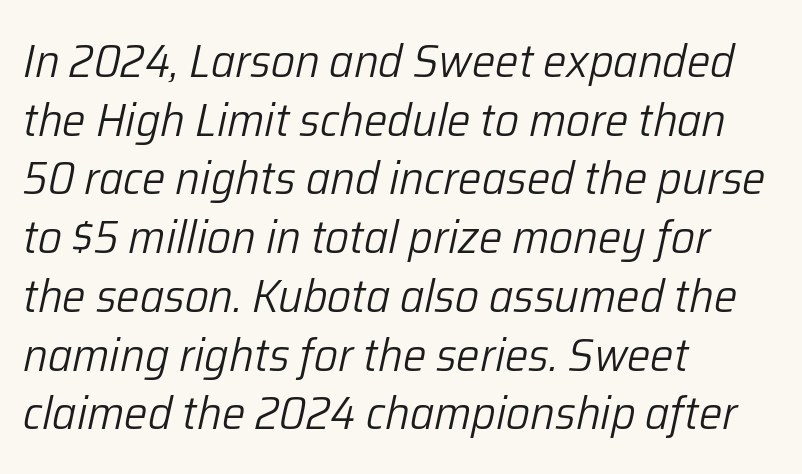
The image shows 47 px light type, italic (leaning right); set left-aligned, normal line spacing (1.25x), normal letter spacing, not underlined; low stroke contrast and a medium x-height.
